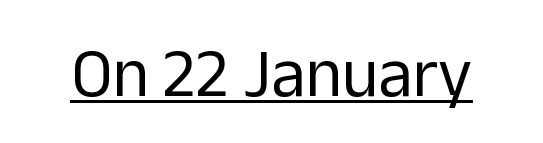
{"serif": "no", "italic": "no", "bold": "no", "weight": "regular", "width": "normal", "stroke_contrast": "low", "x_height": "medium", "monospaced": "no", "underline": "yes", "letter_spacing": "normal", "letter_spacing_em": 0.0, "glyph_px": 69}
